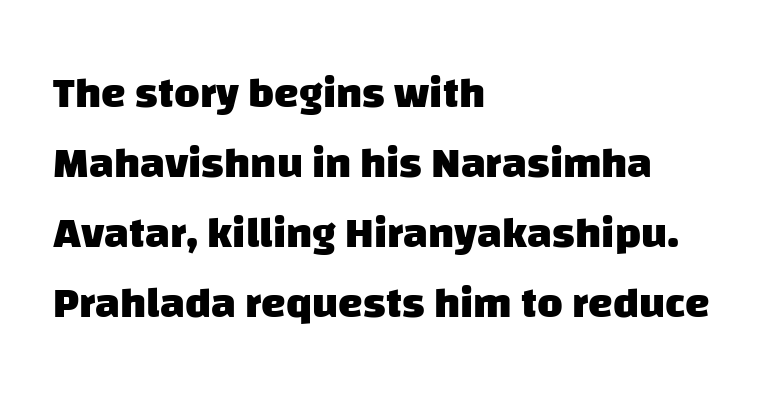
Q: Is the text bold? A: Yes.
Q: Is the typeface a serif or a sans-serif typeface? A: Sans-serif.
Q: Is the text underlined? A: No.
Q: How is the paragraph aligned? A: Left-aligned.
Q: Is the spacing between letters normal or unusually wide? A: Normal.
Q: Is the spacing between lines tight, normal or loose? A: Normal.
Q: Width (condensed, normal, or wide)? A: Normal.
Q: Stroke contrast? A: Low.
Q: x-height? A: Large.
Q: Monospaced? A: No.
